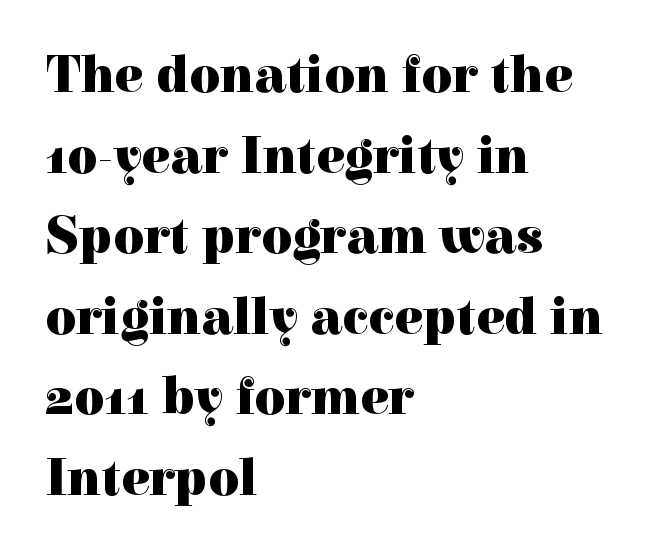
Q: Is the text bold? A: Yes.
Q: Is the text italic (slanted)? A: No, it is upright.
Q: Is the typeface a serif or a sans-serif typeface? A: Serif.
Q: Is the text underlined? A: No.
Q: How is the paragraph aligned? A: Left-aligned.
Q: Is the spacing between letters normal or unusually wide? A: Normal.
Q: Is the spacing between lines tight, normal or loose? A: Normal.
Q: Width (condensed, normal, or wide)? A: Normal.
Q: x-height? A: Medium.
Q: Monospaced? A: No.
